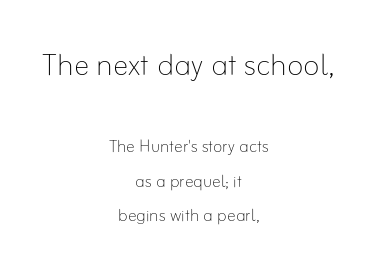
Q: Is the text bold? A: No.
Q: Is the text italic (slanted)? A: No, it is upright.
Q: Is the text underlined? A: No.
Q: How is the paragraph aligned? A: Centered.
Q: Is the spacing between letters normal or unusually wide? A: Normal.
Q: Is the spacing between lines tight, normal or loose? A: Normal.
Q: Which block of text is set in a larger size, the first (top) or the second (bottom)? A: The first (top) one.
Q: Width (condensed, normal, or wide)? A: Normal.
Q: Stroke contrast? A: Low.
Q: x-height? A: Small.
Q: Monospaced? A: No.
